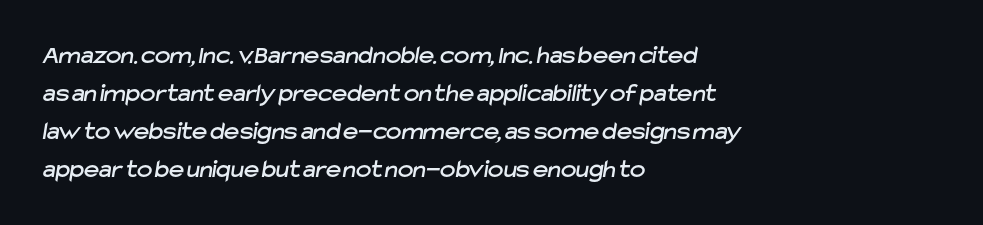
{"underline": "no", "align": "left", "line_spacing": "normal", "line_spacing_ratio": 1.46, "letter_spacing": "normal", "letter_spacing_em": 0.0, "glyph_px": 26}
